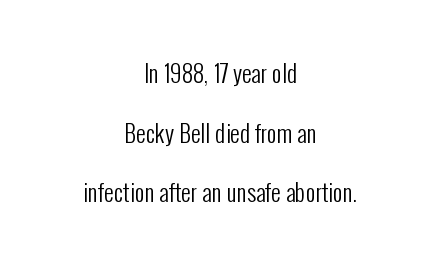
{"italic": "no", "bold": "no", "underline": "no", "align": "center", "line_spacing": "loose", "line_spacing_ratio": 2.48, "letter_spacing": "normal", "letter_spacing_em": 0.0, "glyph_px": 24}
